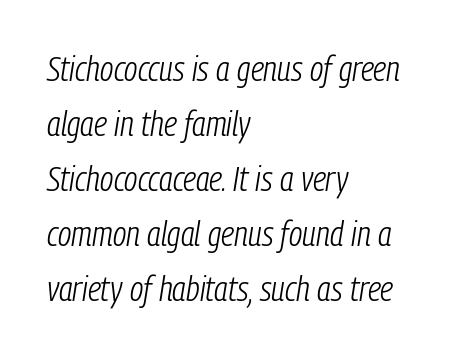
Q: Is the text bold? A: No.
Q: Is the text italic (slanted)? A: Yes, it leans right by about 9 degrees.
Q: Is the text underlined? A: No.
Q: How is the paragraph aligned? A: Left-aligned.
Q: Is the spacing between letters normal or unusually wide? A: Normal.
Q: Is the spacing between lines tight, normal or loose? A: Normal.
Q: Width (condensed, normal, or wide)? A: Condensed.
Q: Stroke contrast? A: Low.
Q: x-height? A: Medium.
Q: Monospaced? A: No.
